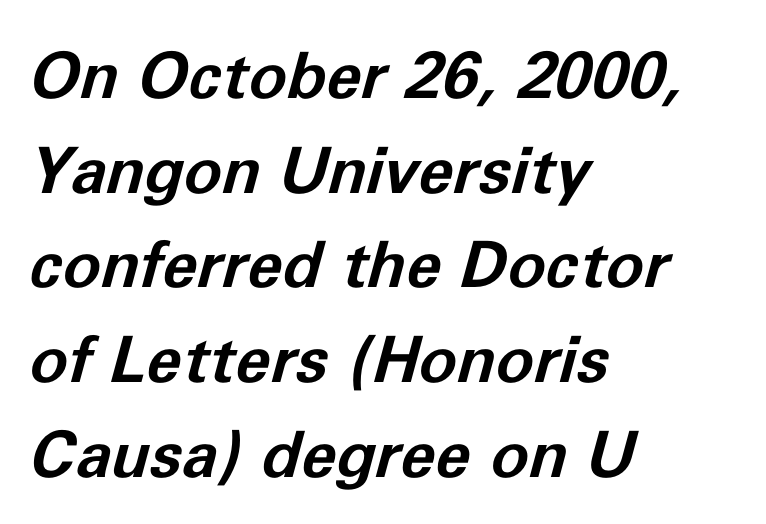
Plenty of ink on the page — the face is bold. Horizontally, the lines are justified to the leading edge only. The passage shown is typed in a proportional face where columns would drift. These lines keep a tight, regular rhythm from letter to letter. Each row of text sits above clean, open space. The vertical gap from one line to the next is medium.
